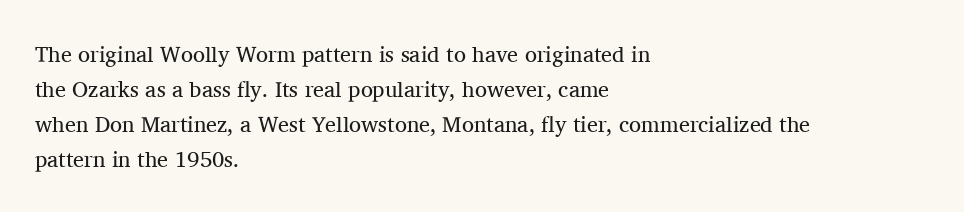
Every stem runs plumb, perpendicular to the baseline. Ink coverage per letter is moderate at most. Does extra space separate the letters? No, they use regular spacing. Line starts are locked; line ends wander. If you measured baseline to baseline, you'd find a middling distance.
